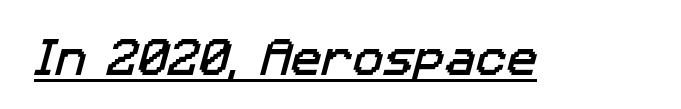
Q: Is the typeface a serif or a sans-serif typeface? A: Sans-serif.
Q: Is the text underlined? A: Yes.
Q: Is the spacing between letters normal or unusually wide? A: Normal.
Q: Width (condensed, normal, or wide)? A: Normal.
Q: Stroke contrast? A: Low.
Q: x-height? A: Medium.
Q: Monospaced? A: No.
